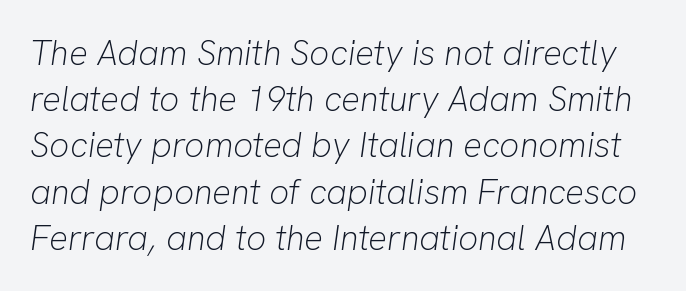
{"italic": "yes", "lean": "right", "slant_degrees": 8, "bold": "no", "weight": "light", "width": "normal", "stroke_contrast": "low", "x_height": "medium", "monospaced": "no", "underline": "no", "line_spacing": "normal", "line_spacing_ratio": 1.32, "letter_spacing": "normal", "letter_spacing_em": 0.0, "glyph_px": 35}
